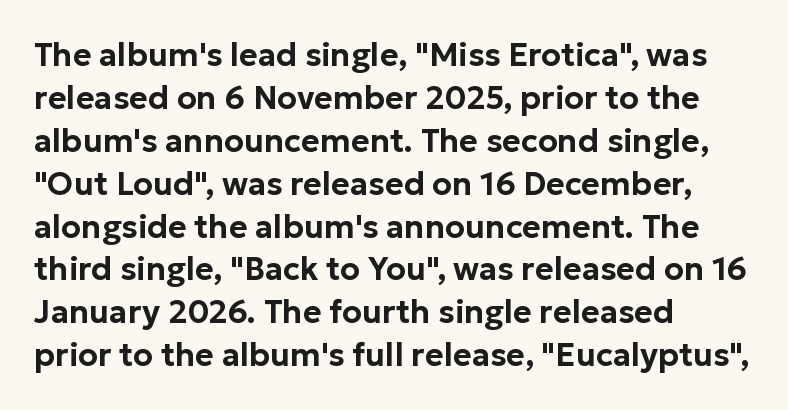
{"serif": "no", "italic": "no", "width": "normal", "stroke_contrast": "low", "x_height": "medium", "monospaced": "no", "underline": "no", "align": "left", "line_spacing": "normal", "line_spacing_ratio": 1.34, "letter_spacing": "normal", "letter_spacing_em": 0.0, "glyph_px": 32}
